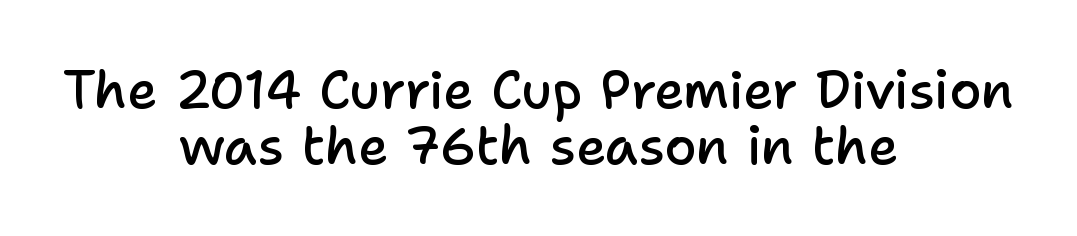
{"serif": "no", "italic": "no", "bold": "semi", "weight": "semibold", "width": "normal", "stroke_contrast": "low", "x_height": "medium", "monospaced": "no", "underline": "no", "align": "center", "line_spacing": "tight", "line_spacing_ratio": 1.08, "letter_spacing": "normal", "letter_spacing_em": 0.0, "glyph_px": 52}
